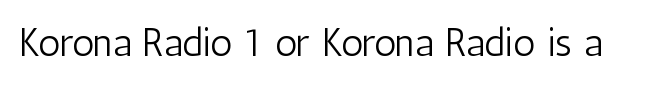
The image shows 39 px light, condensed sans-serif type, upright; set normal letter spacing, not underlined; low stroke contrast and a medium x-height.
